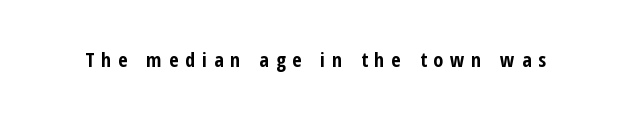
Q: Is the text bold? A: Yes.
Q: Is the text italic (slanted)? A: No, it is upright.
Q: Is the text underlined? A: No.
Q: Is the spacing between letters normal or unusually wide? A: Unusually wide.
